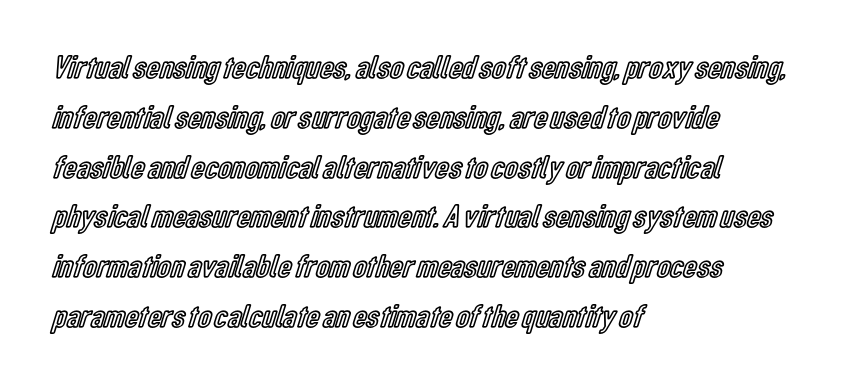
{"width": "condensed", "x_height": "medium", "monospaced": "no", "underline": "no", "align": "left", "line_spacing": "normal", "line_spacing_ratio": 1.51, "letter_spacing": "normal", "letter_spacing_em": 0.0, "glyph_px": 33}
